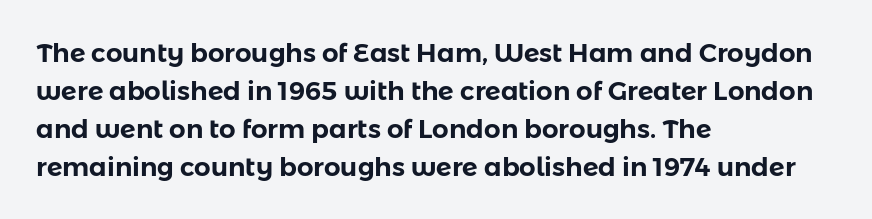
The image shows 26 px text type, upright; set left-aligned, normal line spacing (1.46x), normal letter spacing, not underlined.
